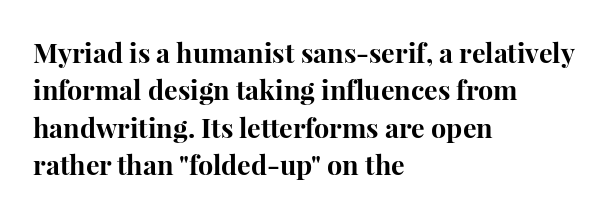
{"italic": "no", "bold": "yes", "underline": "no", "align": "left", "line_spacing": "normal", "line_spacing_ratio": 1.38, "letter_spacing": "normal", "letter_spacing_em": 0.0, "glyph_px": 27}
